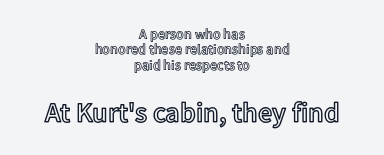
Q: Is the text italic (slanted)? A: No, it is upright.
Q: Is the text underlined? A: No.
Q: How is the paragraph aligned? A: Centered.
Q: Is the spacing between letters normal or unusually wide? A: Normal.
Q: Is the spacing between lines tight, normal or loose? A: Tight.
Q: Which block of text is set in a larger size, the first (top) or the second (bottom)? A: The second (bottom) one.
Q: Width (condensed, normal, or wide)? A: Normal.
Q: x-height? A: Medium.
Q: Monospaced? A: No.
